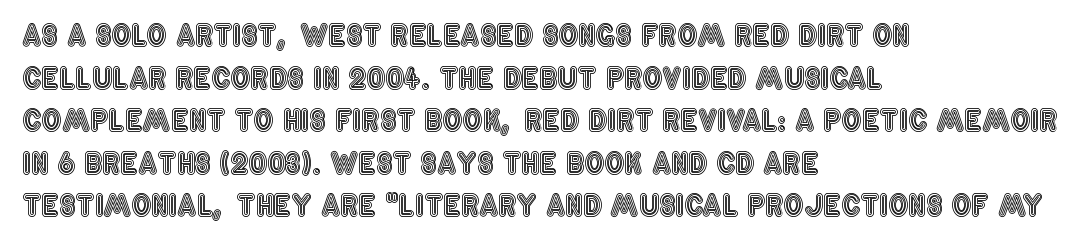
The font's upright variant was chosen for this text. This sample has the flowing, uneven cadence of proportional lettering. The tracking reads as untouched default to a designer's eye. What's the leading like? Ordinary, nothing unusual. The strip under each line holds only bare page. If you drew a ruler down the left edge, every line would touch it.
